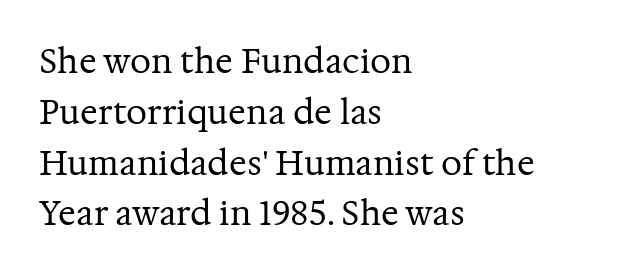
{"serif": "yes", "italic": "no", "bold": "no", "weight": "regular", "width": "normal", "stroke_contrast": "medium", "x_height": "medium", "monospaced": "no", "underline": "no", "align": "left", "line_spacing": "normal", "line_spacing_ratio": 1.54, "letter_spacing": "normal", "letter_spacing_em": 0.0, "glyph_px": 33}
